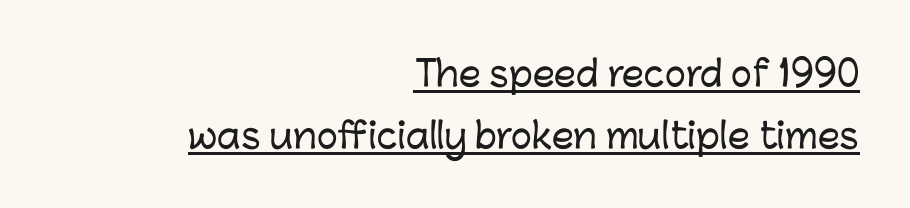
Nobody touched the tracking dial on this one. Observe the absence of serifs on each vertical stroke in this sample. Has an underline been added? It has. Character widths vary here, with narrow letters taking less room than wide ones. Characters remain perfectly vertical along every line.
